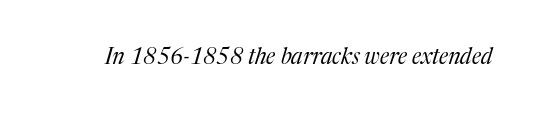
Q: Is the text bold? A: No.
Q: Is the text italic (slanted)? A: Yes, it leans right by about 17 degrees.
Q: Is the text underlined? A: No.
Q: Is the spacing between letters normal or unusually wide? A: Normal.
